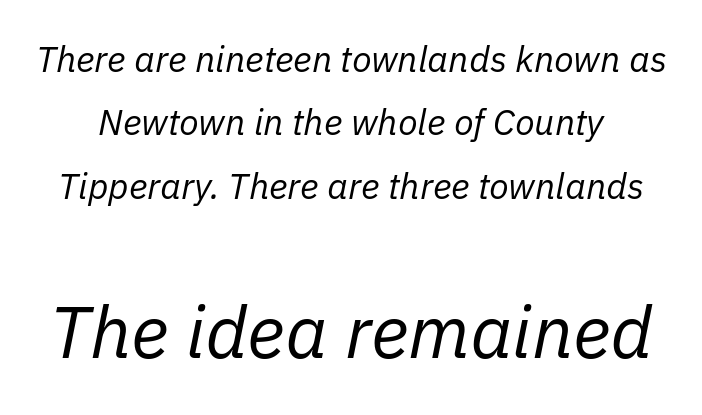
Q: Is the text bold? A: No.
Q: Is the text italic (slanted)? A: Yes, it leans right by about 11 degrees.
Q: Is the text underlined? A: No.
Q: Is the spacing between letters normal or unusually wide? A: Normal.
Q: Which block of text is set in a larger size, the first (top) or the second (bottom)? A: The second (bottom) one.
Q: Width (condensed, normal, or wide)? A: Normal.
Q: Stroke contrast? A: Low.
Q: x-height? A: Medium.
Q: Monospaced? A: No.
